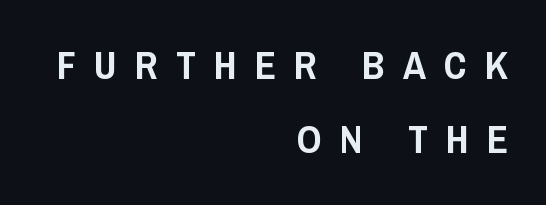
{"serif": "no", "italic": "no", "width": "condensed", "stroke_contrast": "low", "x_height": "large", "monospaced": "no", "underline": "no", "align": "right", "line_spacing": "loose", "line_spacing_ratio": 1.91, "letter_spacing": "wide", "letter_spacing_em": 0.46, "glyph_px": 39}
